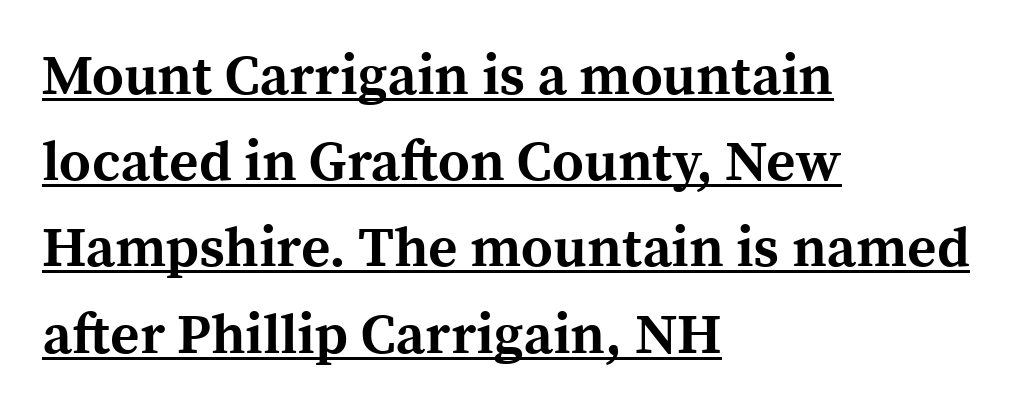
{"serif": "yes", "italic": "no", "bold": "yes", "weight": "bold", "width": "normal", "x_height": "medium", "monospaced": "no", "underline": "yes", "align": "left", "line_spacing": "normal", "line_spacing_ratio": 1.54, "letter_spacing": "normal", "letter_spacing_em": 0.0, "glyph_px": 56}
